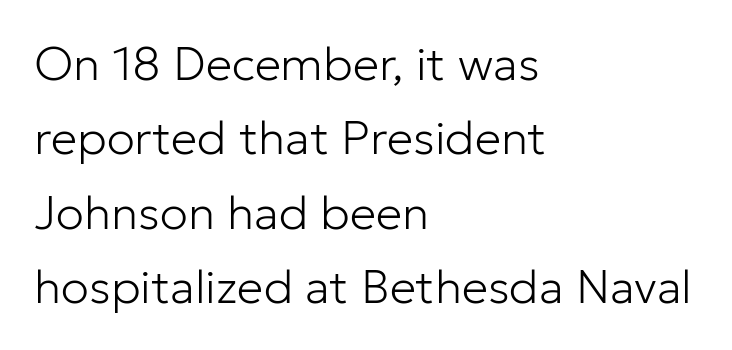
The font family rendered here belongs to the sans-serif group. Counters stay open thanks to moderate or lighter strokes. The typography opts for an upright posture over an oblique one. Spacing verdict: proportional, widths tailored to each character.
